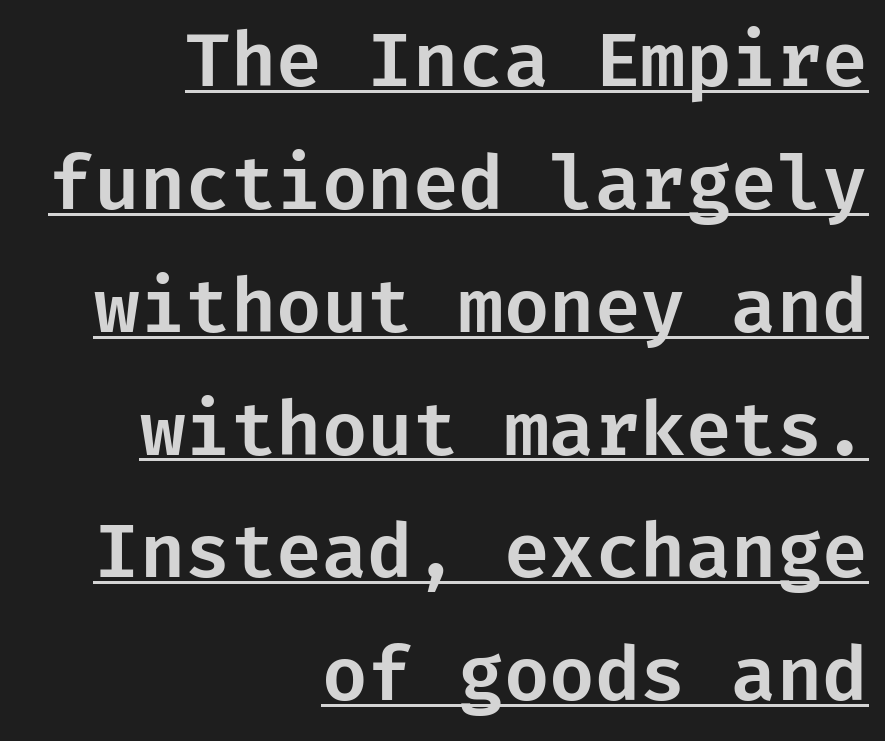
{"serif": "no", "italic": "no", "width": "normal", "stroke_contrast": "low", "x_height": "medium", "underline": "yes", "align": "right", "line_spacing": "normal", "line_spacing_ratio": 1.66, "letter_spacing": "normal", "letter_spacing_em": 0.0, "glyph_px": 74}
